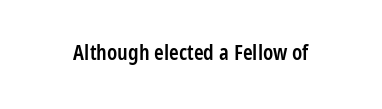
{"italic": "no", "bold": "semi", "underline": "no", "letter_spacing": "normal", "letter_spacing_em": 0.0, "glyph_px": 22}
